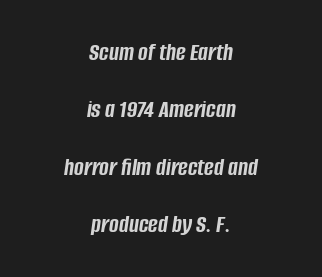
{"italic": "yes", "lean": "right", "slant_degrees": 8, "bold": "yes", "underline": "no", "align": "center", "line_spacing": "loose", "line_spacing_ratio": 2.21, "letter_spacing": "normal", "letter_spacing_em": 0.0, "glyph_px": 26}
